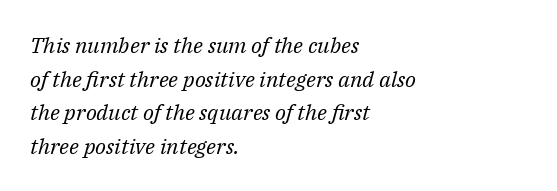
The image shows 22 px text type, italic (leaning right); set left-aligned, normal line spacing (1.53x), normal letter spacing, not underlined.
